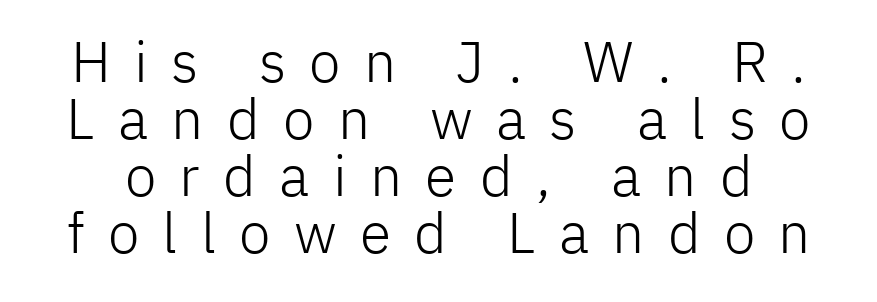
{"serif": "no", "italic": "no", "bold": "no", "weight": "light", "width": "normal", "stroke_contrast": "low", "x_height": "medium", "monospaced": "no", "underline": "no", "line_spacing": "tight", "line_spacing_ratio": 1.0, "letter_spacing": "wide", "letter_spacing_em": 0.41, "glyph_px": 57}
